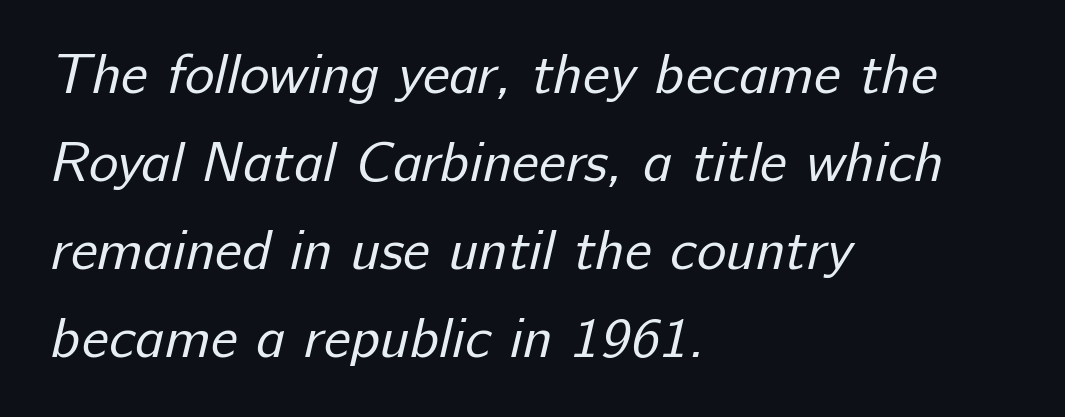
Q: Is the text bold? A: No.
Q: Is the typeface a serif or a sans-serif typeface? A: Sans-serif.
Q: Is the text underlined? A: No.
Q: How is the paragraph aligned? A: Left-aligned.
Q: Is the spacing between letters normal or unusually wide? A: Normal.
Q: Is the spacing between lines tight, normal or loose? A: Normal.
Q: Width (condensed, normal, or wide)? A: Normal.
Q: Stroke contrast? A: Low.
Q: x-height? A: Medium.
Q: Monospaced? A: No.
